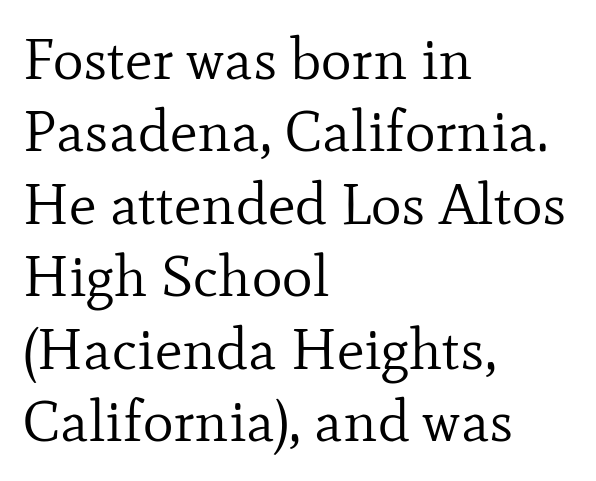
The image shows 58 px regular-weight serif type, upright; set left-aligned, normal line spacing (1.25x), normal letter spacing, not underlined; low stroke contrast and a small x-height.
